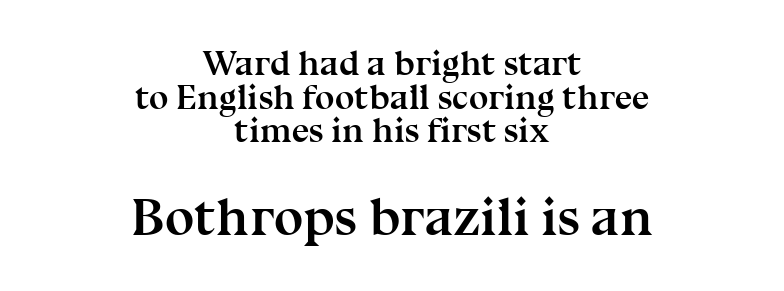
What stands out about the letter spacing? Nothing — it is the standard amount. Italic: no, the glyphs are upright roman. Here the designer chose a conventional face with non-uniform glyph widths. The specimen omits any rule beneath the text block's lines. On the weight axis this lands at bold, roughly 700.
